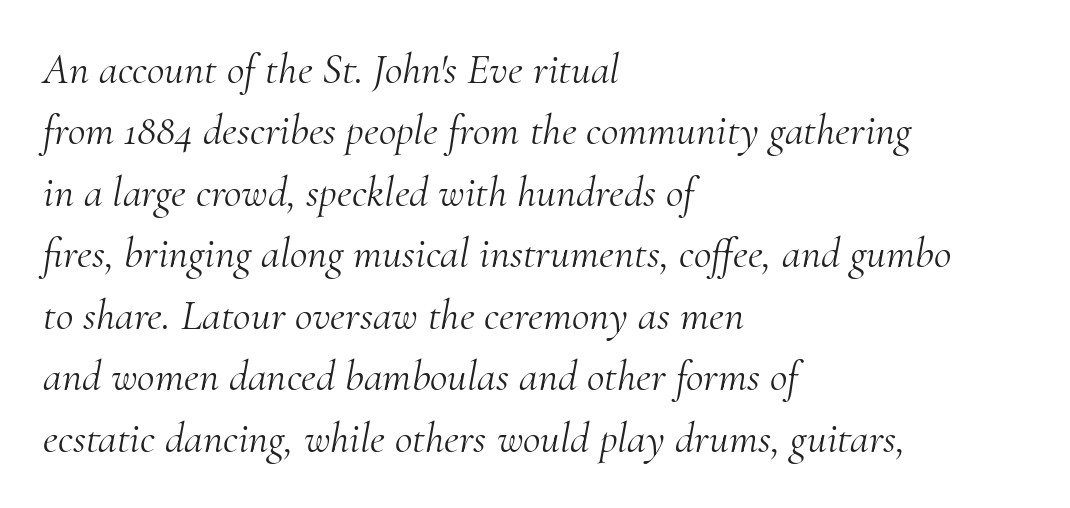
Q: Is the text bold? A: No.
Q: Is the text italic (slanted)? A: Yes, it leans right by about 10 degrees.
Q: Is the typeface a serif or a sans-serif typeface? A: Serif.
Q: Is the text underlined? A: No.
Q: How is the paragraph aligned? A: Left-aligned.
Q: Is the spacing between letters normal or unusually wide? A: Normal.
Q: Is the spacing between lines tight, normal or loose? A: Normal.
Q: Width (condensed, normal, or wide)? A: Normal.
Q: Stroke contrast? A: Medium.
Q: x-height? A: Small.
Q: Monospaced? A: No.
